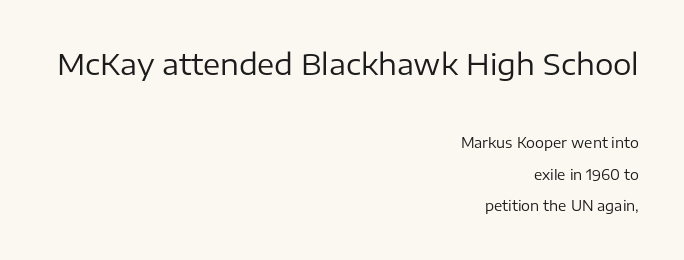
Quick note: interline space is abundant. Spacing verdict: proportional, widths tailored to each character. Right-aligned paragraph, ragged on the left. Stroke mass is kept to a normal reading level or below.
